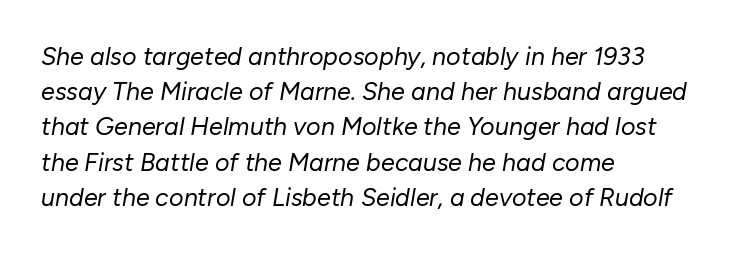
{"italic": "yes", "lean": "right", "slant_degrees": 10, "bold": "no", "underline": "no", "align": "left", "line_spacing": "normal", "line_spacing_ratio": 1.41, "letter_spacing": "normal", "letter_spacing_em": 0.0, "glyph_px": 25}
